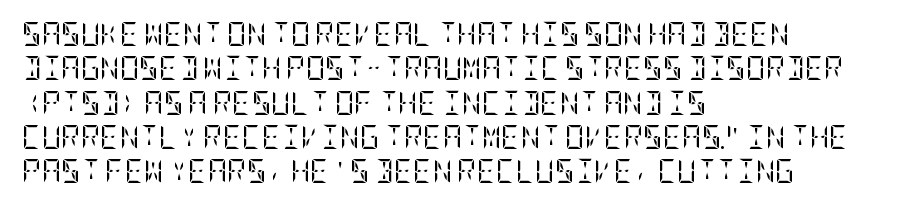
{"italic": "no", "bold": "no", "underline": "no", "align": "left", "line_spacing": "normal", "line_spacing_ratio": 1.43, "letter_spacing": "normal", "letter_spacing_em": 0.0, "glyph_px": 24}
